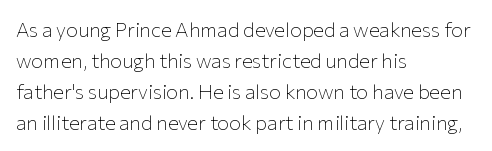
Q: Is the text bold? A: No.
Q: Is the text italic (slanted)? A: No, it is upright.
Q: Is the text underlined? A: No.
Q: How is the paragraph aligned? A: Left-aligned.
Q: Is the spacing between letters normal or unusually wide? A: Normal.
Q: Is the spacing between lines tight, normal or loose? A: Normal.
